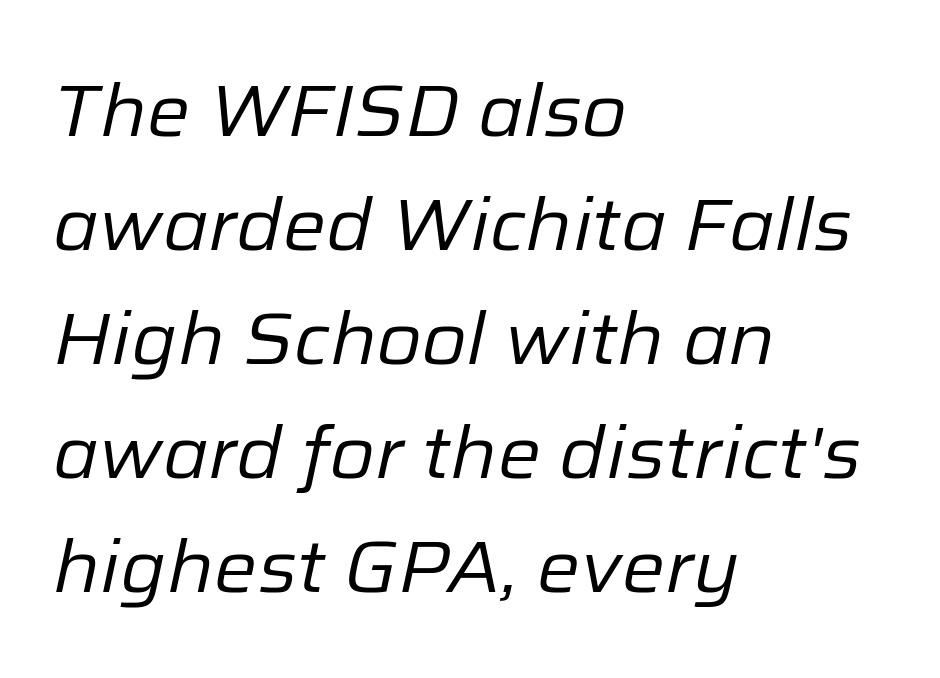
The image shows 73 px regular-weight type, italic (leaning right); set left-aligned, normal line spacing (1.56x), normal letter spacing, not underlined; low stroke contrast and a medium x-height.
